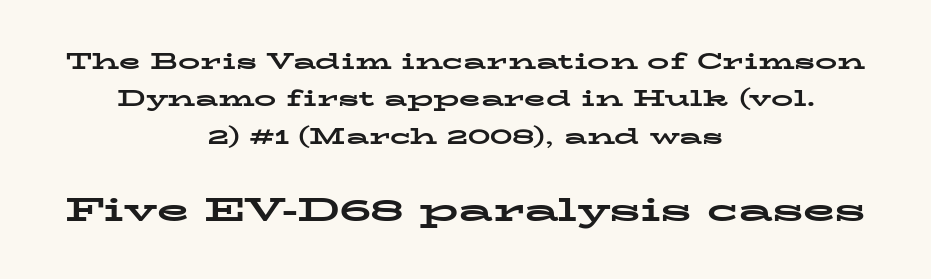
{"serif": "yes", "italic": "no", "bold": "yes", "weight": "bold", "width": "wide", "stroke_contrast": "low", "x_height": "medium", "monospaced": "no", "underline": "no", "align": "center", "line_spacing": "normal", "line_spacing_ratio": 1.7, "letter_spacing": "normal", "letter_spacing_em": 0.0, "larger_block": "second", "size_ratio": 1.5, "glyph_px": 33}
